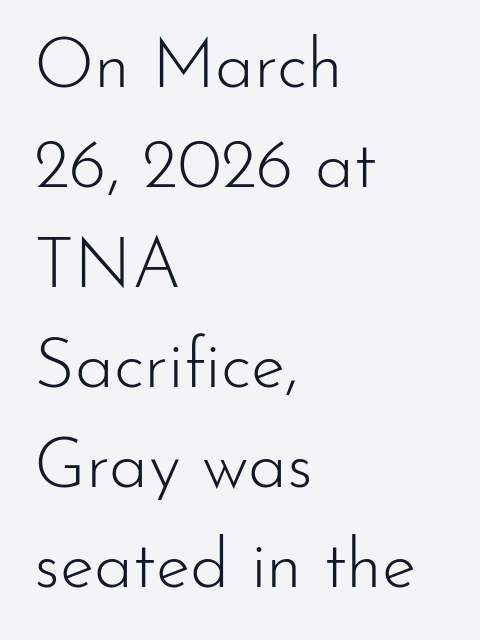
The image shows 70 px light sans-serif type, upright; set left-aligned, normal line spacing (1.43x), normal letter spacing, not underlined; low stroke contrast and a small x-height.
